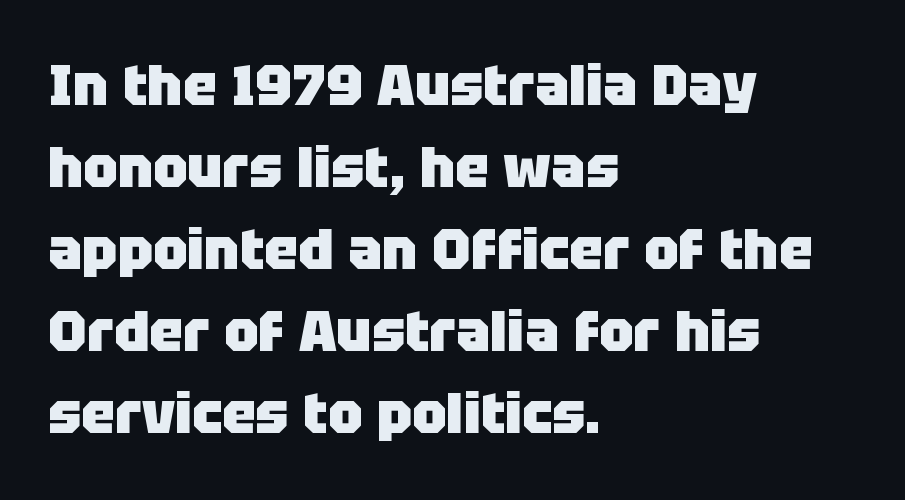
The typesetter chose a ragged-right arrangement here. Words float on clear page, feet unadorned. Baseline-to-baseline distance is the conventional proportion of letter height. Think of a printed novel: that variable character pitch is what you see here. Tracking here is standard; glyphs follow each other at the usual distance.
